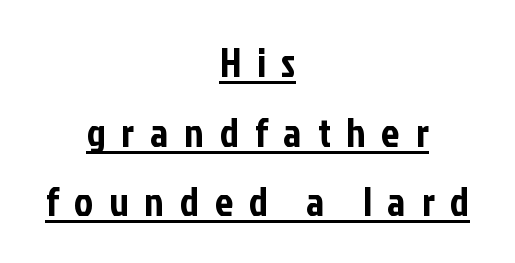
{"serif": "no", "italic": "no", "width": "condensed", "stroke_contrast": "low", "x_height": "medium", "monospaced": "no", "underline": "yes", "align": "center", "line_spacing_ratio": 1.74, "letter_spacing": "wide", "letter_spacing_em": 0.4, "glyph_px": 40}
